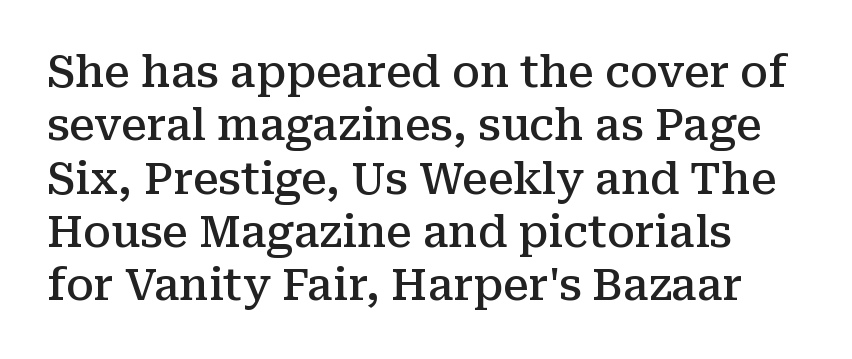
A bit beefed up — I'd call it semibold rather than bold. Just letters on the line, the space beneath them empty. Italic: no, the glyphs are upright roman. The text was rendered using a seriffed face with decorative stroke endings.
